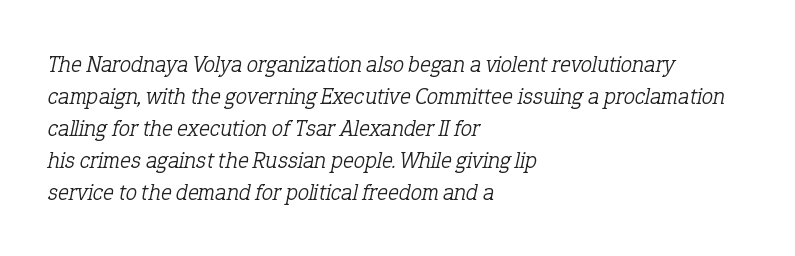
{"italic": "yes", "lean": "right", "slant_degrees": 12, "bold": "no", "underline": "no", "align": "left", "line_spacing": "normal", "line_spacing_ratio": 1.39, "letter_spacing": "normal", "letter_spacing_em": 0.0, "glyph_px": 23}
